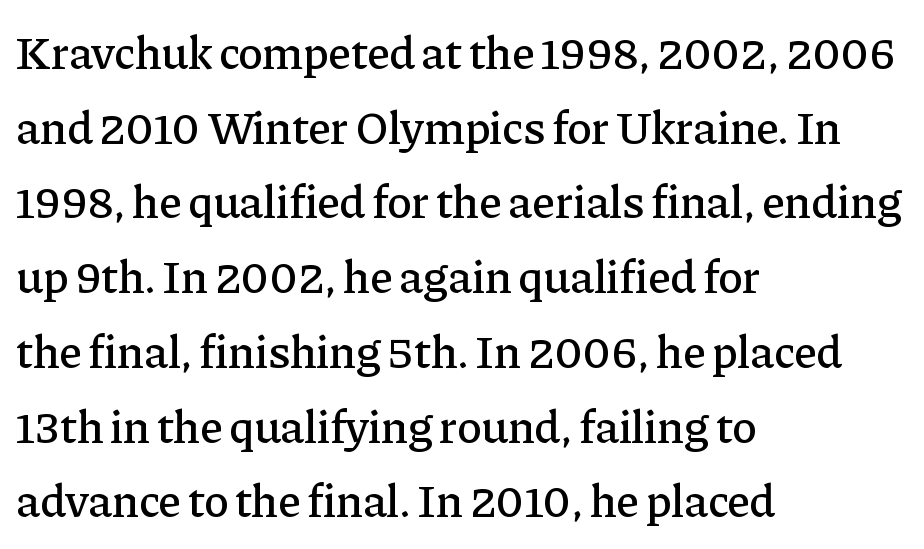
Little horizontal feet cap the strokes, marking this as serif type. All the whitespace from short lines collects on the right. Each letter keeps its own natural width here, so spacing adapts to shape. Descenders are the only things crossing below the line.
